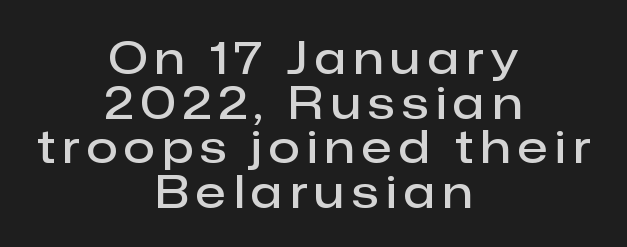
The image shows 45 px semibold sans-serif type, upright; set centered, tight line spacing (0.99x), not underlined; low stroke contrast and a medium x-height.
